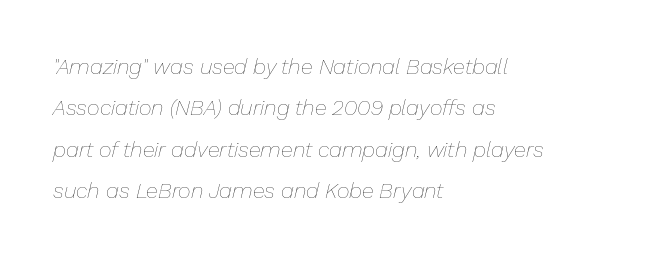
Q: Is the text bold? A: No.
Q: Is the text italic (slanted)? A: Yes, it leans right by about 13 degrees.
Q: Is the text underlined? A: No.
Q: How is the paragraph aligned? A: Left-aligned.
Q: Is the spacing between letters normal or unusually wide? A: Normal.
